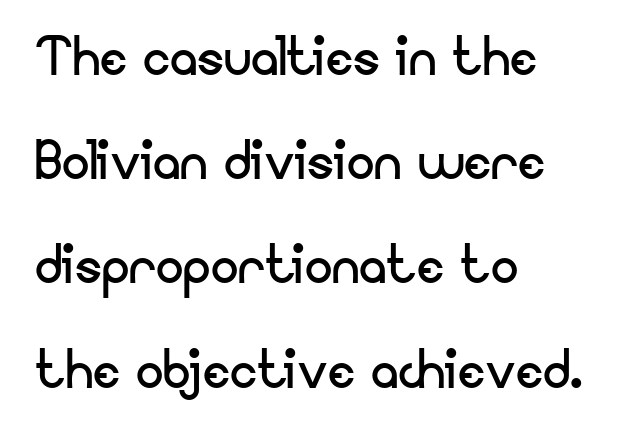
Q: Is the text bold? A: No.
Q: Is the text italic (slanted)? A: No, it is upright.
Q: Is the typeface a serif or a sans-serif typeface? A: Sans-serif.
Q: Is the text underlined? A: No.
Q: How is the paragraph aligned? A: Left-aligned.
Q: Is the spacing between letters normal or unusually wide? A: Normal.
Q: Is the spacing between lines tight, normal or loose? A: Normal.
Q: Width (condensed, normal, or wide)? A: Normal.
Q: Stroke contrast? A: Low.
Q: x-height? A: Small.
Q: Monospaced? A: No.
